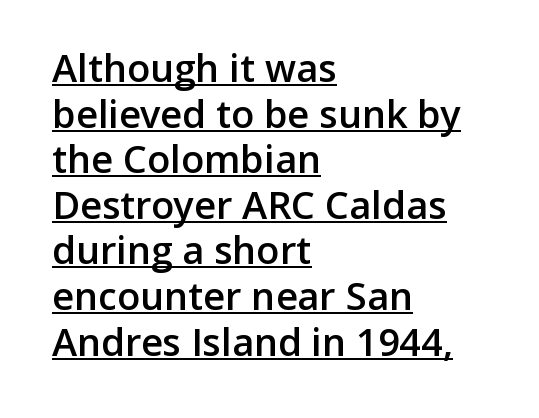
Does the weight exceed regular? Yes, but only to semibold. Ascenders rise straight up at ninety degrees. Stroke terminals: plain, sans-serif. Does a line run under the words? Yes, clearly. The face used here is proportionally spaced, like ordinary book or web type. Casual observation: everything's shoved over to the left.
